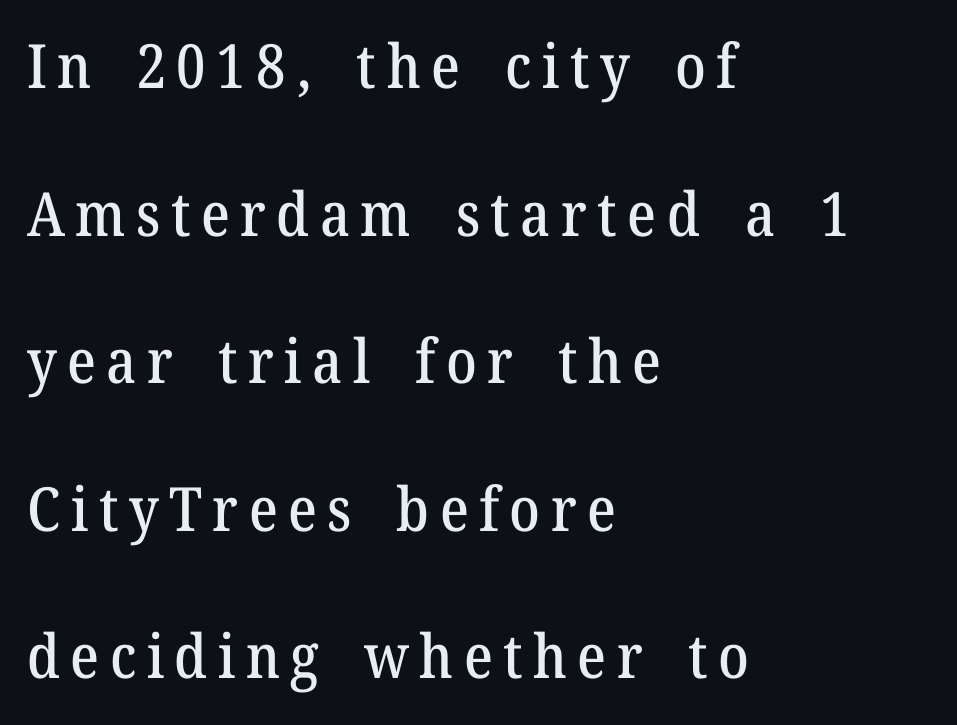
Each row of text sits above clean, open space. Do the letters lean? They stand straight. Serifs: yes, visible at the terminals of the letterforms. Looks like regular typesetting: each glyph gets only the width it needs. The line-height multiplier appears high, well above default. Reading down the block, your eye returns to a fixed left position each line.
